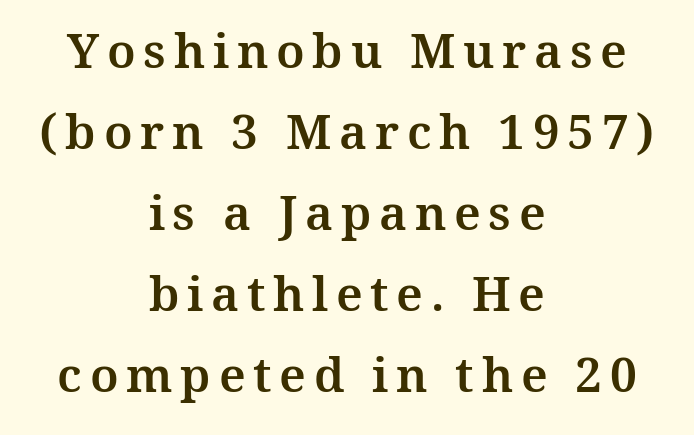
The image shows 48 px serif type, upright; set centered, normal line spacing (1.69x), not underlined; medium stroke contrast and a medium x-height.
